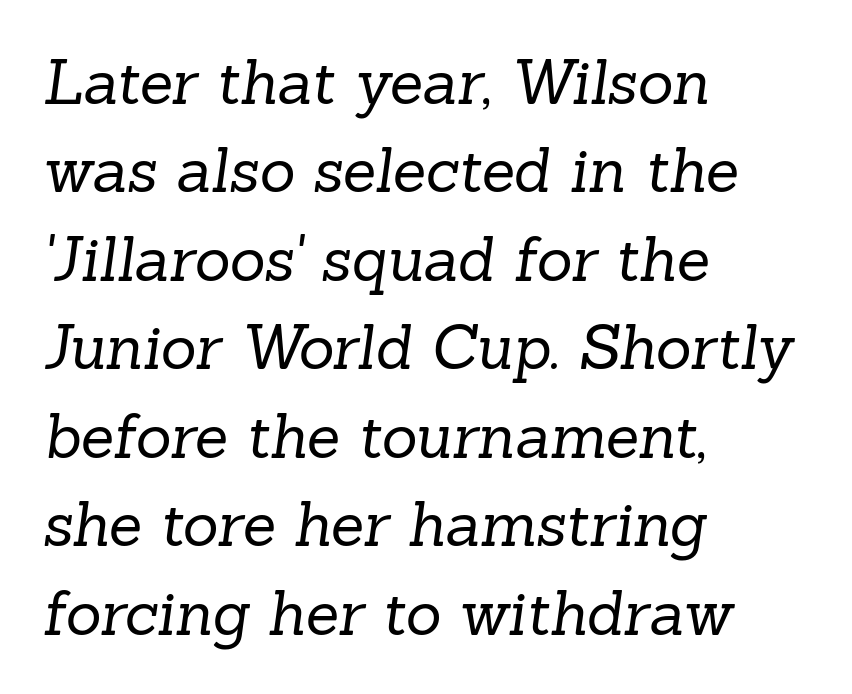
Notice how the passage keeps a crisp vertical edge on the left only. Bare-footed words on every line. A typesetter would label this face a serif. Here the glyphs are tracked normally, forming tight word shapes. Compared with a typical body face, this is equally light or lighter still. A typesetter would call this leading conventional body-copy spacing.
